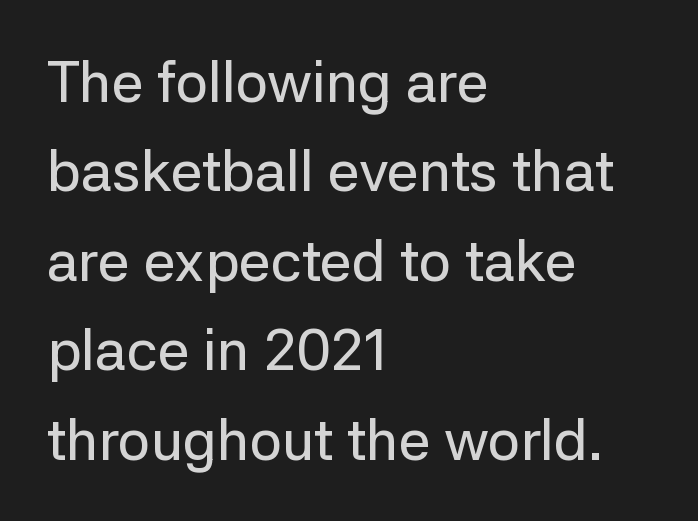
{"serif": "no", "italic": "no", "width": "normal", "stroke_contrast": "low", "x_height": "medium", "monospaced": "no", "underline": "no", "align": "left", "line_spacing": "normal", "line_spacing_ratio": 1.57, "letter_spacing": "normal", "letter_spacing_em": 0.0, "glyph_px": 57}
